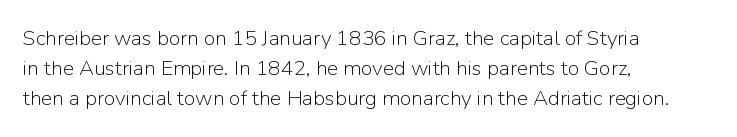
Regarding leading, the lines here are spaced in the standard way. Underline: absent. A classic flush-left, rag-right setting is used for this passage. Every character sits straight up, as roman type does.
